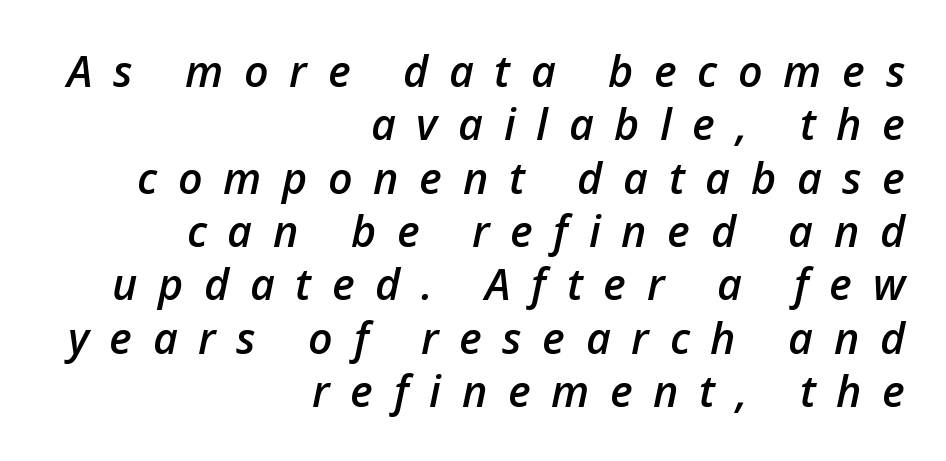
The image shows 43 px semibold type, italic (leaning right); set right-aligned, line spacing 1.24x, unusually wide letter spacing (+0.48 em), not underlined; low stroke contrast and a medium x-height.
